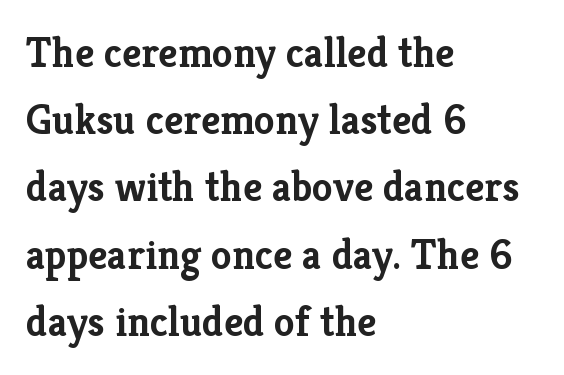
The image shows 42 px semibold serif type, upright; set left-aligned, normal line spacing (1.6x), normal letter spacing, not underlined; low stroke contrast and a medium x-height.
